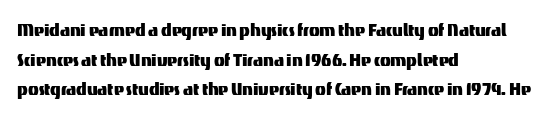
{"italic": "no", "underline": "no", "align": "left", "line_spacing": "normal", "line_spacing_ratio": 1.35, "letter_spacing": "normal", "letter_spacing_em": 0.0, "glyph_px": 22}
